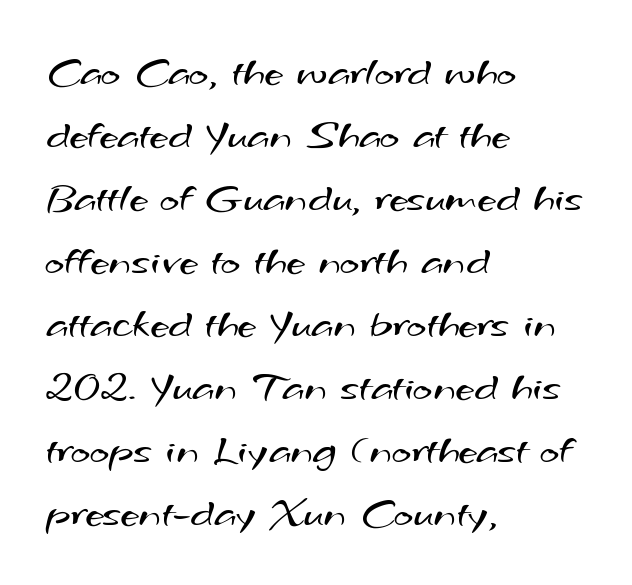
Q: Is the text bold? A: No.
Q: Is the typeface a serif or a sans-serif typeface? A: Sans-serif.
Q: Is the text underlined? A: No.
Q: How is the paragraph aligned? A: Left-aligned.
Q: Is the spacing between letters normal or unusually wide? A: Normal.
Q: Is the spacing between lines tight, normal or loose? A: Normal.
Q: Width (condensed, normal, or wide)? A: Wide.
Q: Stroke contrast? A: Medium.
Q: x-height? A: Small.
Q: Monospaced? A: No.
